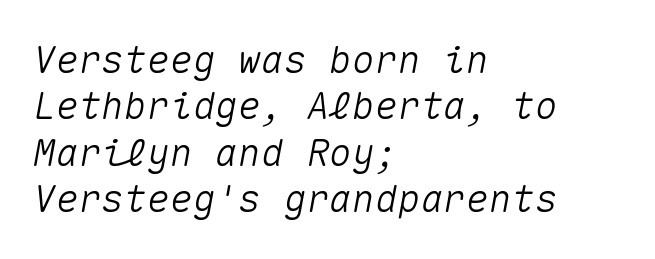
The image shows 38 px text type, italic (leaning right), monospaced; set left-aligned, line spacing 1.22x, normal letter spacing, not underlined; medium stroke contrast and a medium x-height.
